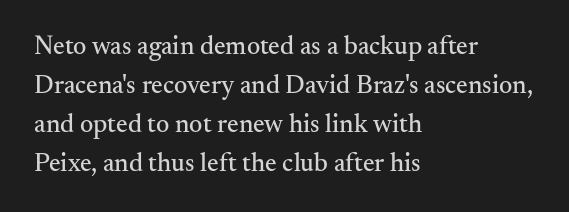
The image shows 26 px text type, upright; set left-aligned, normal line spacing (1.5x), normal letter spacing, not underlined.
